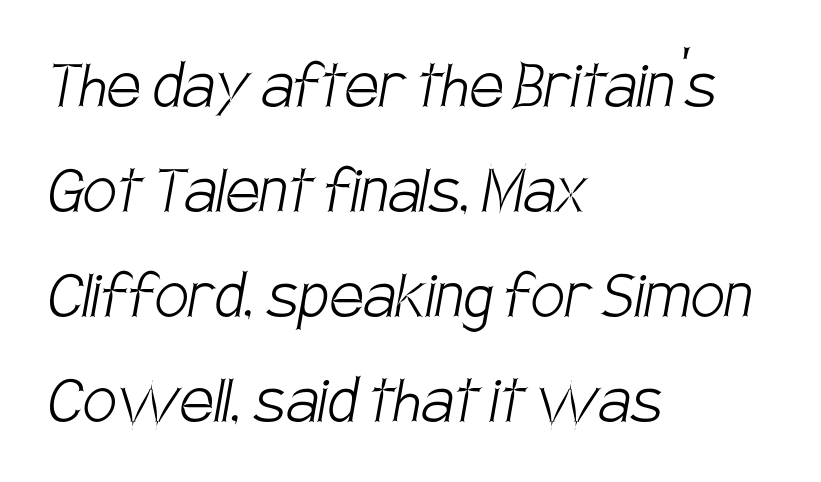
{"serif": "no", "bold": "no", "weight": "light", "width": "condensed", "stroke_contrast": "low", "x_height": "large", "monospaced": "no", "underline": "no", "align": "left", "line_spacing": "normal", "line_spacing_ratio": 1.38, "letter_spacing": "normal", "letter_spacing_em": 0.0, "glyph_px": 76}
